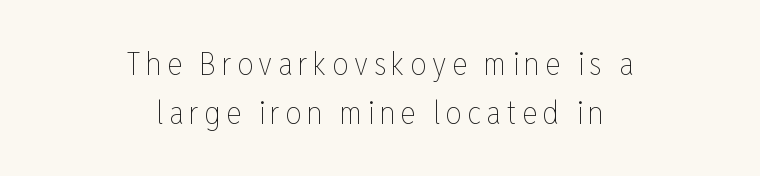
A centered setting, common on invitations and titles, is used for this passage. The letters stand straight up with perfectly vertical stems. Is this a fixed-width face? No — the glyphs have proportional, varying widths. Plain, unruled lines of type. Stroke thickness stays within the range of a standard reading face or lighter.
